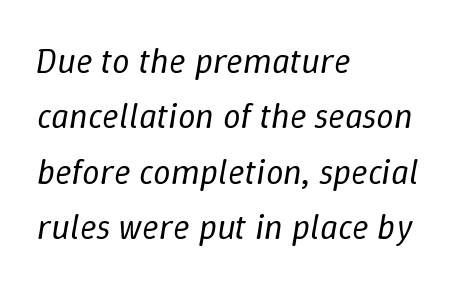
Q: Is the text bold? A: No.
Q: Is the text italic (slanted)? A: Yes, it leans right by about 9 degrees.
Q: Is the text underlined? A: No.
Q: How is the paragraph aligned? A: Left-aligned.
Q: Is the spacing between letters normal or unusually wide? A: Normal.
Q: Is the spacing between lines tight, normal or loose? A: Normal.
Q: Width (condensed, normal, or wide)? A: Normal.
Q: Stroke contrast? A: Low.
Q: x-height? A: Medium.
Q: Monospaced? A: No.
